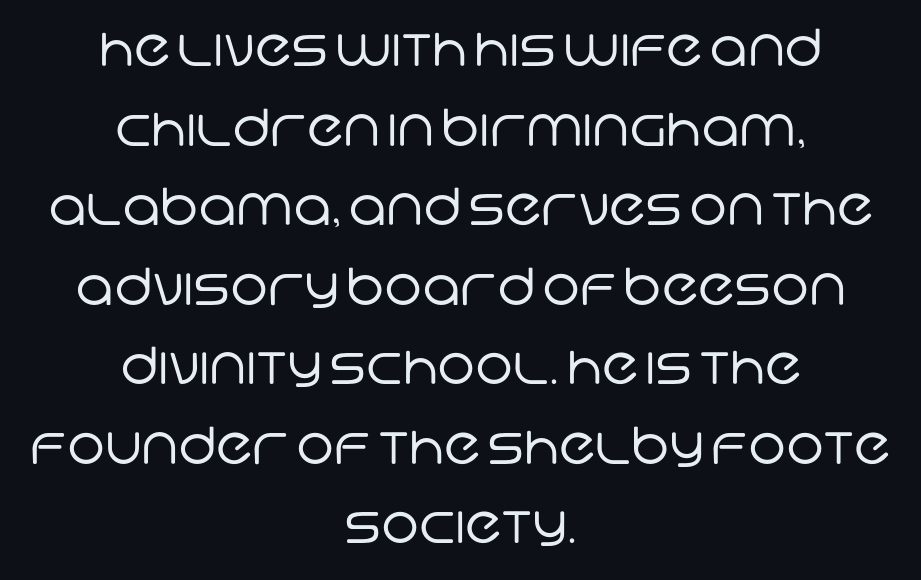
Q: Is the text bold? A: No.
Q: Is the typeface a serif or a sans-serif typeface? A: Sans-serif.
Q: Is the text underlined? A: No.
Q: How is the paragraph aligned? A: Centered.
Q: Is the spacing between letters normal or unusually wide? A: Normal.
Q: Is the spacing between lines tight, normal or loose? A: Normal.
Q: Width (condensed, normal, or wide)? A: Normal.
Q: Stroke contrast? A: Low.
Q: x-height? A: Large.
Q: Monospaced? A: No.
